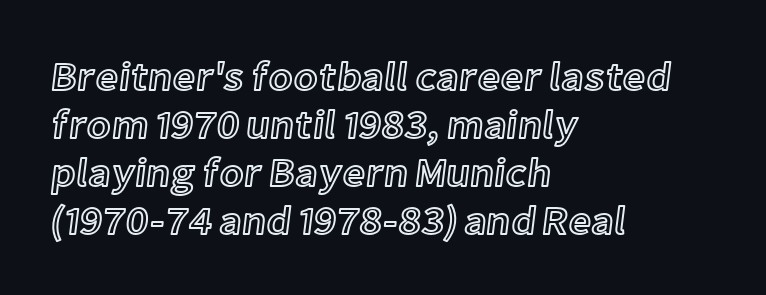
The image shows 40 px text type; set left-aligned, line spacing 1.2x, normal letter spacing, not underlined; a medium x-height.
